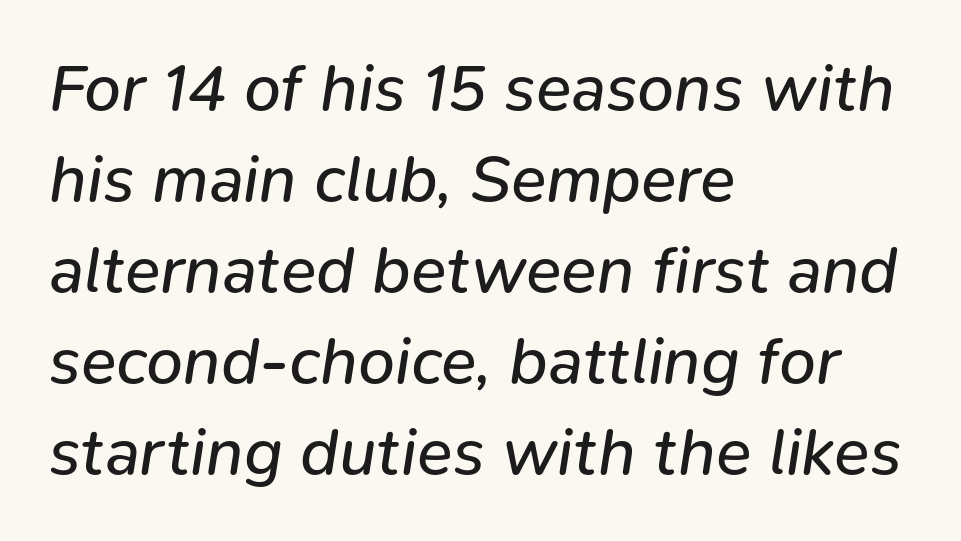
Q: Is the text bold? A: No.
Q: Is the text italic (slanted)? A: Yes, it leans right by about 9 degrees.
Q: Is the text underlined? A: No.
Q: How is the paragraph aligned? A: Left-aligned.
Q: Is the spacing between letters normal or unusually wide? A: Normal.
Q: Is the spacing between lines tight, normal or loose? A: Normal.
Q: Width (condensed, normal, or wide)? A: Normal.
Q: Stroke contrast? A: Low.
Q: x-height? A: Medium.
Q: Monospaced? A: No.
